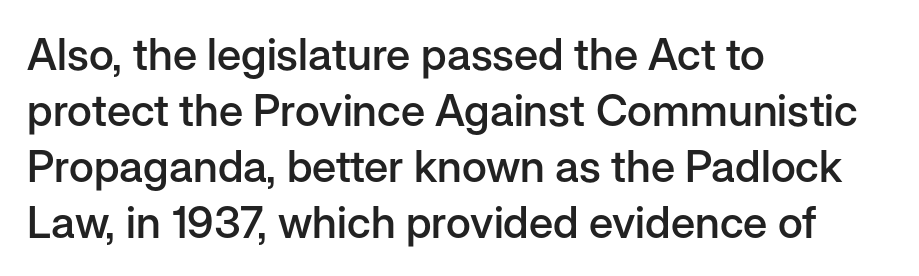
The image shows 44 px semibold sans-serif type, upright; set left-aligned, normal line spacing (1.27x), normal letter spacing, not underlined; low stroke contrast and a medium x-height.
